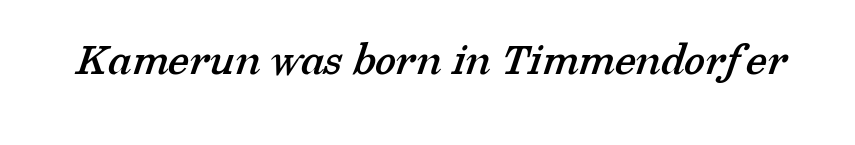
The passage shown is typed in a proportional face where columns would drift. The passage shown has conventional tracking throughout. Look at the bottom of the vertical strokes: they flare into serifs here. The passage shown is not underscored anywhere.
